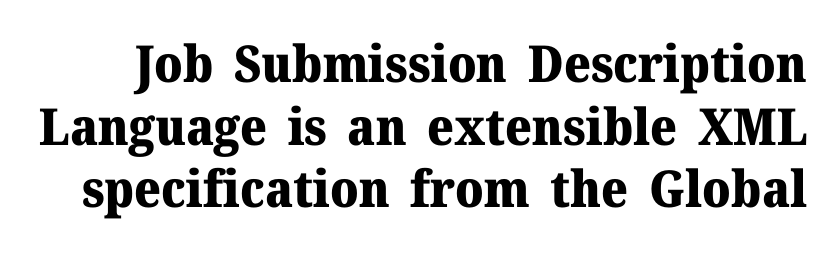
Standard letterfit; no display-style spreading of the glyphs. Weight: bold. It's the straight-up-and-down kind of type. Letterform terminals end in serifs throughout the passage.
